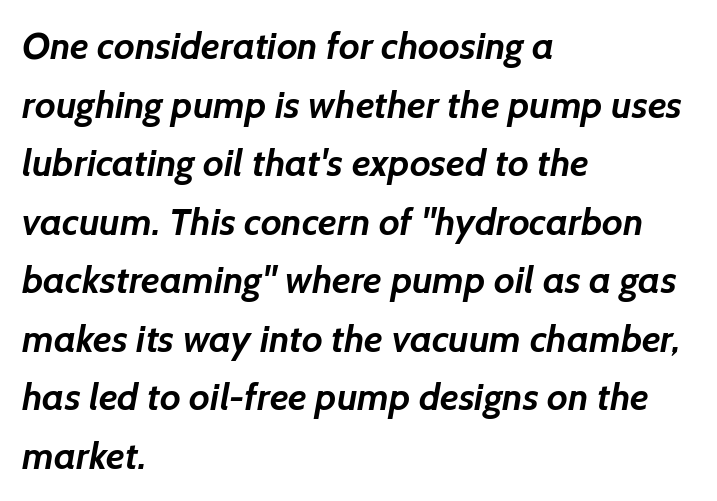
Q: Is the text bold? A: Yes.
Q: Is the typeface a serif or a sans-serif typeface? A: Sans-serif.
Q: Is the text underlined? A: No.
Q: How is the paragraph aligned? A: Left-aligned.
Q: Is the spacing between letters normal or unusually wide? A: Normal.
Q: Is the spacing between lines tight, normal or loose? A: Normal.
Q: Width (condensed, normal, or wide)? A: Normal.
Q: Stroke contrast? A: Low.
Q: x-height? A: Medium.
Q: Monospaced? A: No.
